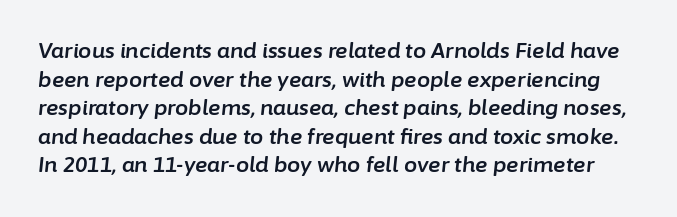
Q: Is the text italic (slanted)? A: Yes, it leans right by about 6 degrees.
Q: Is the text underlined? A: No.
Q: Is the spacing between letters normal or unusually wide? A: Normal.
Q: Is the spacing between lines tight, normal or loose? A: Normal.
